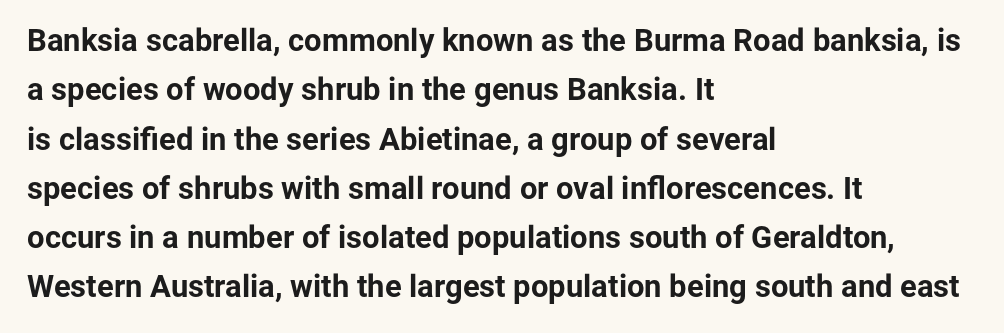
Emphasis by weight is at full strength: bold. The specimen reads as upright at a glance. Short note: letters normally spaced. The rendering uses natural spacing where letterforms have individual widths.
